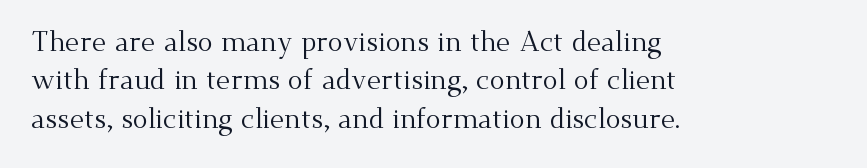
{"serif": "yes", "italic": "no", "bold": "no", "weight": "regular", "width": "normal", "stroke_contrast": "medium", "x_height": "small", "monospaced": "no", "underline": "no", "align": "left", "line_spacing": "normal", "line_spacing_ratio": 1.37, "letter_spacing": "normal", "letter_spacing_em": 0.0, "glyph_px": 28}
